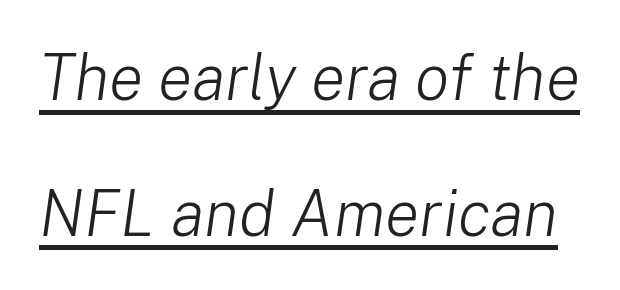
This is oblique type, the kind used for emphasis or titles. Does extra space separate the letters? No, they use regular spacing. The characters are drawn with everyday or finer stroke widths. In designer terms, the underline attribute is active on this setting.
